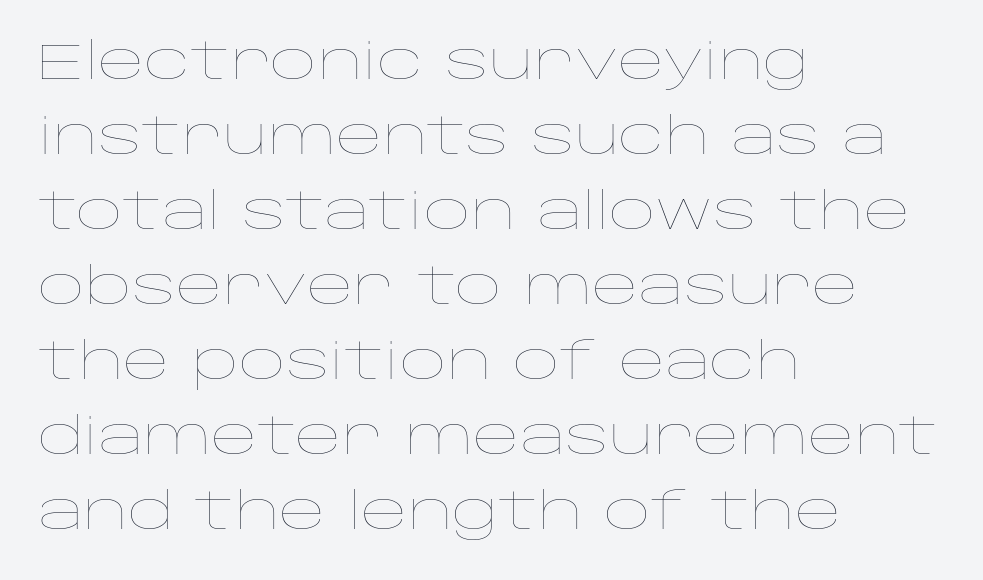
The image shows 51 px thin, wide type, upright; set left-aligned, normal line spacing (1.47x), normal letter spacing, not underlined; low stroke contrast and a large x-height.
